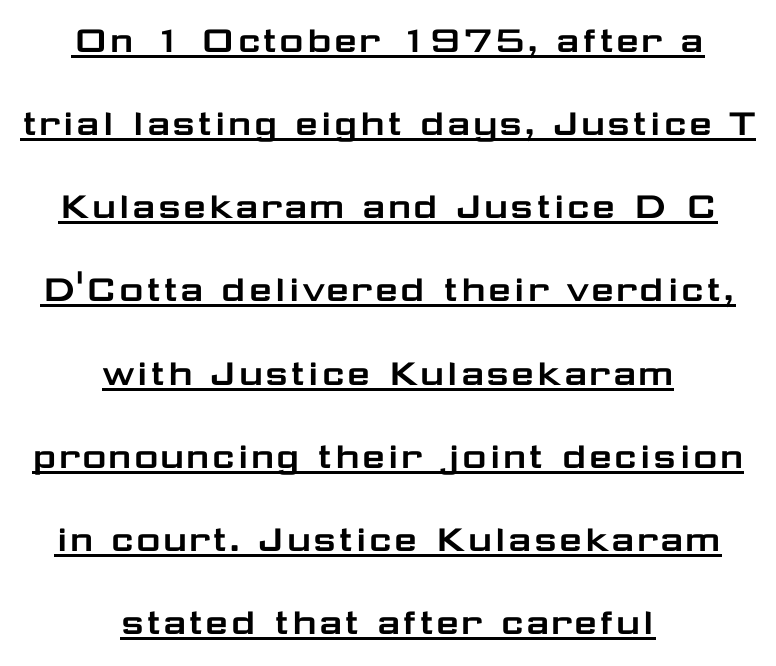
The image shows 42 px wide sans-serif type, upright; set centered, loose line spacing (1.98x), normal letter spacing, underlined; low stroke contrast and a medium x-height.
